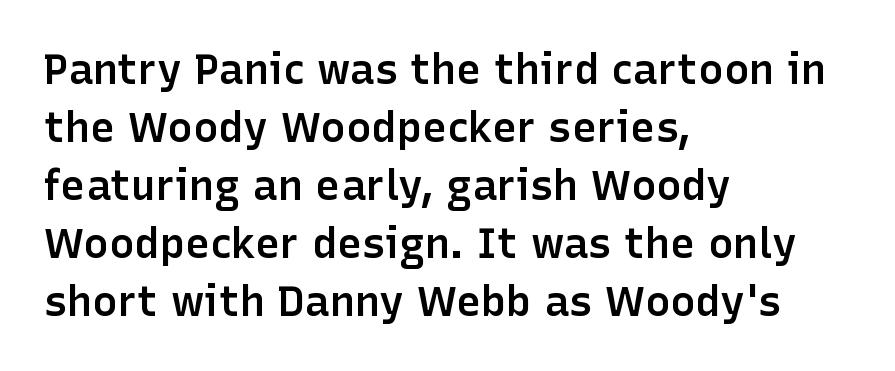
Q: Is the text bold? A: Semi-bold.
Q: Is the text italic (slanted)? A: No, it is upright.
Q: Is the typeface a serif or a sans-serif typeface? A: Sans-serif.
Q: Is the text underlined? A: No.
Q: How is the paragraph aligned? A: Left-aligned.
Q: Is the spacing between letters normal or unusually wide? A: Normal.
Q: Is the spacing between lines tight, normal or loose? A: Normal.
Q: Width (condensed, normal, or wide)? A: Normal.
Q: Stroke contrast? A: Low.
Q: x-height? A: Medium.
Q: Monospaced? A: No.
